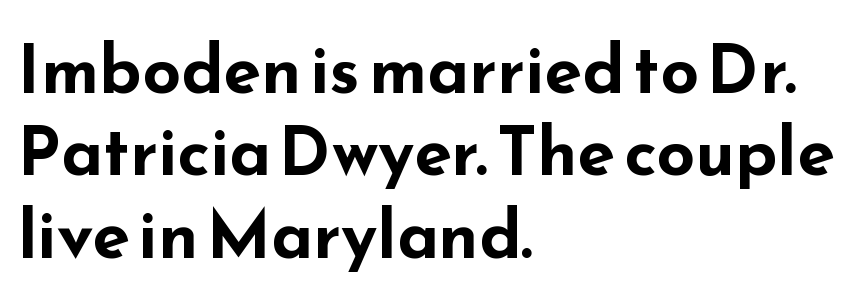
The glyphs have the mass of a bold cut. Between one letter and the next there's only the usual sliver of space. What kind of face is this? One without serifs — a sans. Check the space under the baseline: it is left empty. The passage shown is typed in a proportional face where columns would drift. The axis of the letterforms is exactly vertical.
